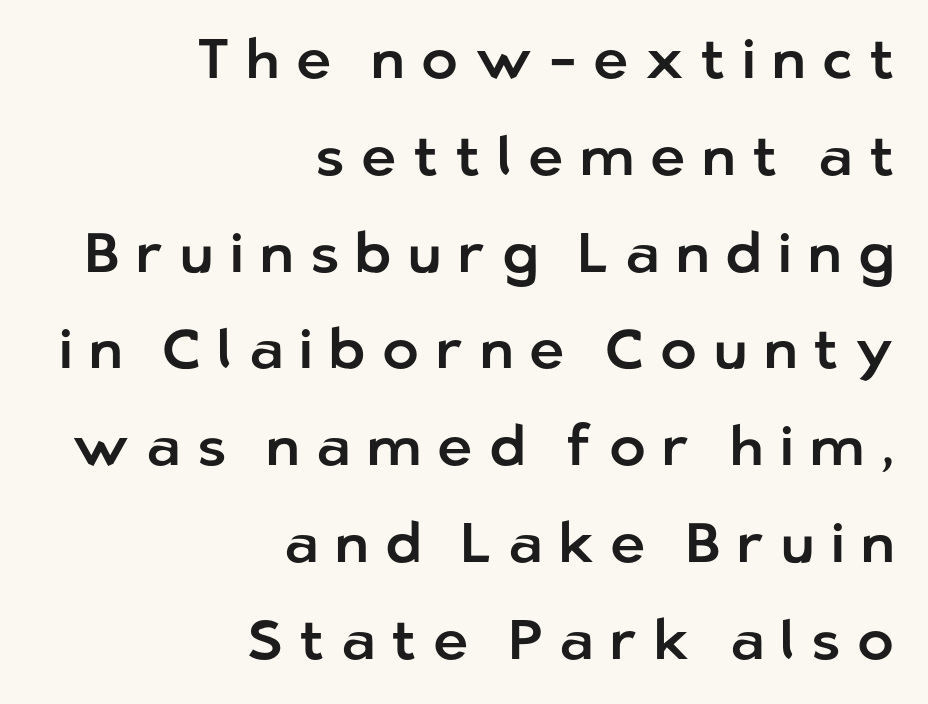
Q: Is the text italic (slanted)? A: No, it is upright.
Q: Is the typeface a serif or a sans-serif typeface? A: Sans-serif.
Q: Is the text underlined? A: No.
Q: How is the paragraph aligned? A: Right-aligned.
Q: Is the spacing between letters normal or unusually wide? A: Unusually wide.
Q: Width (condensed, normal, or wide)? A: Normal.
Q: Stroke contrast? A: Low.
Q: x-height? A: Medium.
Q: Monospaced? A: No.
